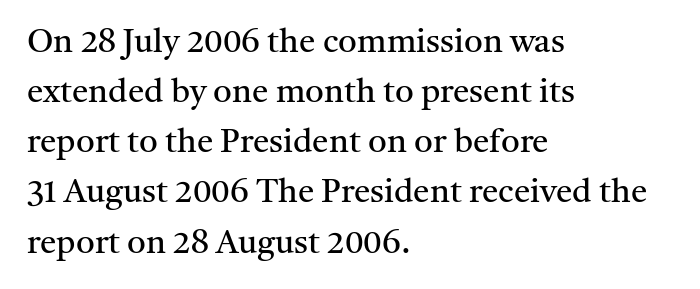
The image shows 33 px regular-weight serif type, upright; set left-aligned, normal line spacing (1.52x), normal letter spacing, not underlined; medium stroke contrast and a medium x-height.
